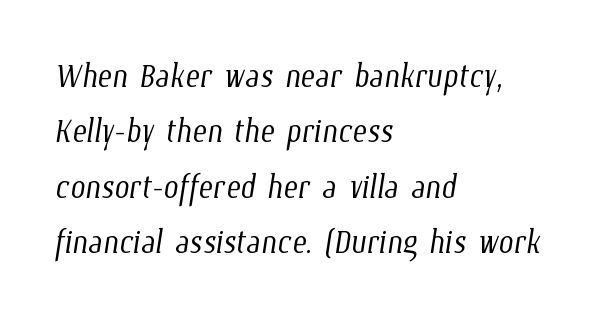
The image shows 43 px light, condensed type; set left-aligned, normal line spacing (1.29x), normal letter spacing, not underlined; low stroke contrast and a medium x-height.
